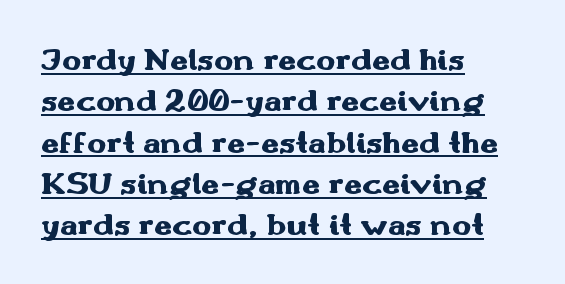
The image shows 32 px heavy, wide sans-serif type, upright; set left-aligned, normal line spacing (1.29x), normal letter spacing, underlined; medium stroke contrast and a small x-height.
